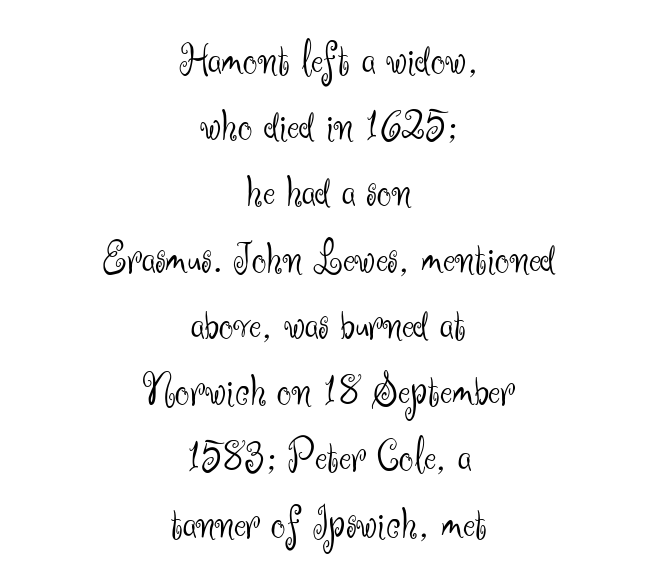
To sum up the face: it is a sans, with no serifs. Visually the block forms a symmetrical silhouette, jagged on both flanks. Here the glyphs are tracked normally, forming tight word shapes. Evenly set lines give the paragraph a standard silhouette. Weight class: somewhere from thin through regular.
